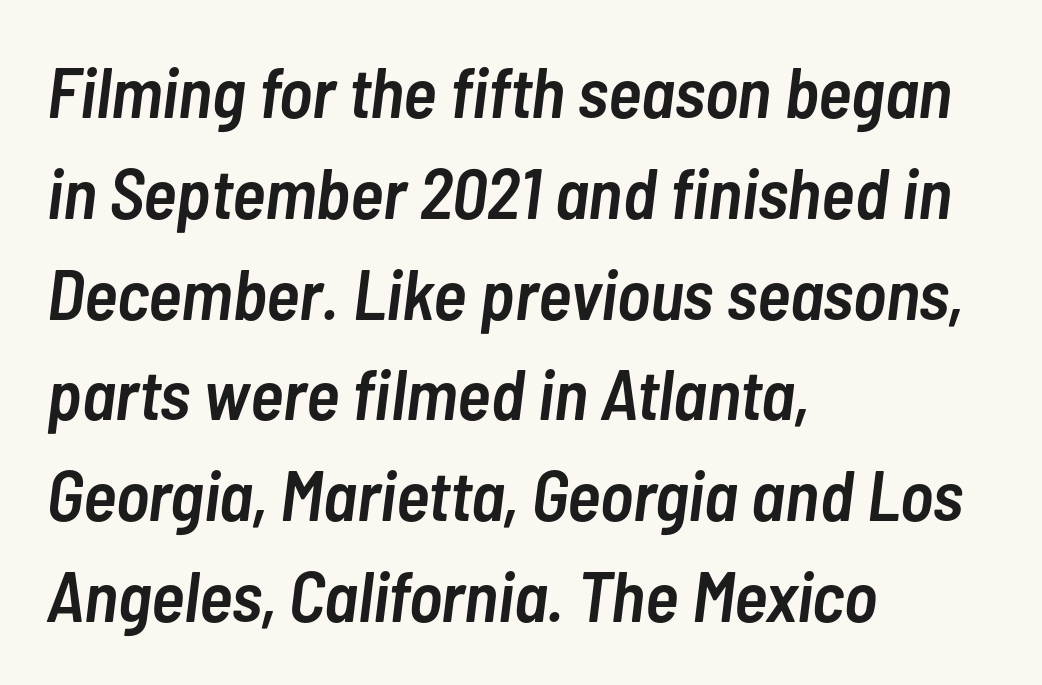
{"italic": "yes", "lean": "right", "slant_degrees": 7, "bold": "semi", "weight": "semibold", "width": "condensed", "stroke_contrast": "low", "x_height": "medium", "monospaced": "no", "underline": "no", "align": "left", "line_spacing": "normal", "line_spacing_ratio": 1.42, "letter_spacing": "normal", "letter_spacing_em": 0.0, "glyph_px": 71}
